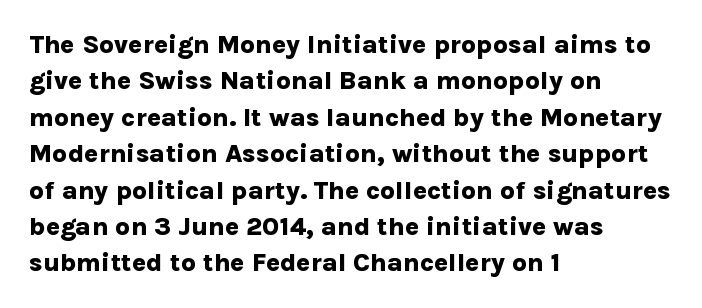
{"italic": "no", "bold": "yes", "underline": "no", "align": "left", "line_spacing": "normal", "line_spacing_ratio": 1.4, "letter_spacing": "normal", "letter_spacing_em": 0.0, "glyph_px": 26}
